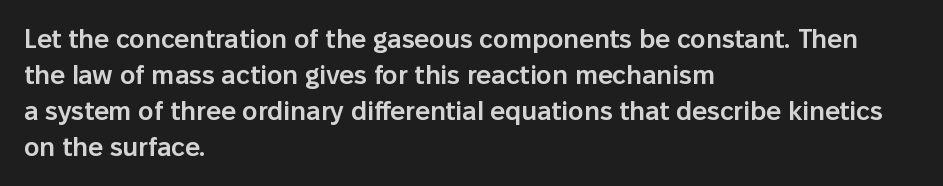
Designer's note — italics off, roman on. The sample has been set in demibold, a notch under bold. Anything drawn beneath the words? Only blank space. Does the copy run flush right? No — it runs flush left. The lines sit at an ordinary, default distance from one another.
